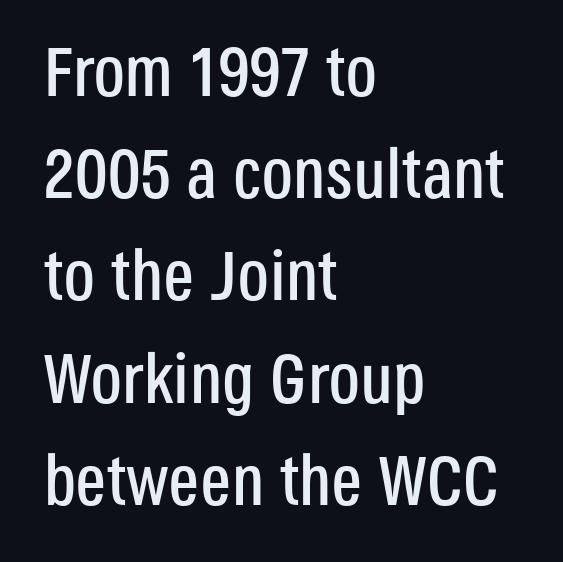
{"serif": "no", "italic": "no", "width": "condensed", "stroke_contrast": "low", "x_height": "large", "monospaced": "no", "underline": "no", "align": "left", "line_spacing": "normal", "line_spacing_ratio": 1.46, "letter_spacing": "normal", "letter_spacing_em": 0.0, "glyph_px": 70}
